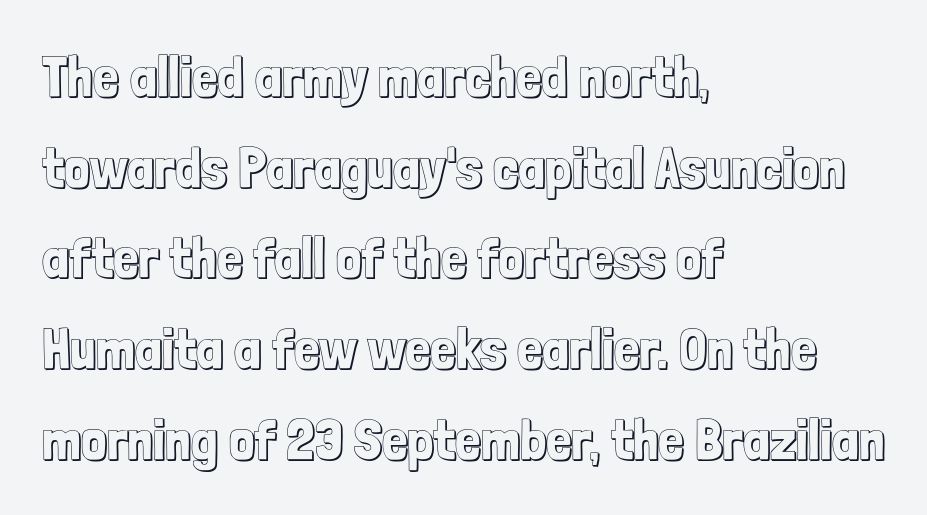
The image shows 57 px condensed type, upright; set left-aligned, normal line spacing (1.59x), normal letter spacing, not underlined; a medium x-height.
